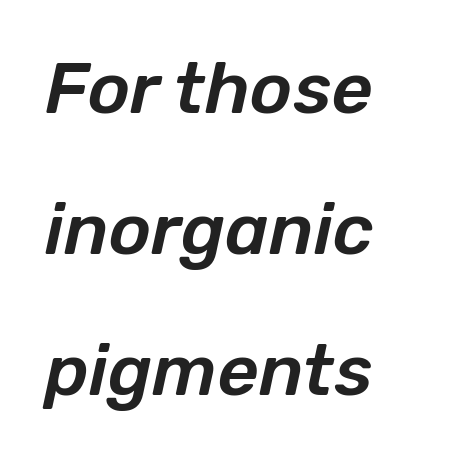
Q: Is the text italic (slanted)? A: Yes, it leans right by about 12 degrees.
Q: Is the text underlined? A: No.
Q: Is the spacing between letters normal or unusually wide? A: Normal.
Q: Is the spacing between lines tight, normal or loose? A: Loose.
Q: Width (condensed, normal, or wide)? A: Normal.
Q: Stroke contrast? A: Low.
Q: x-height? A: Medium.
Q: Monospaced? A: No.
